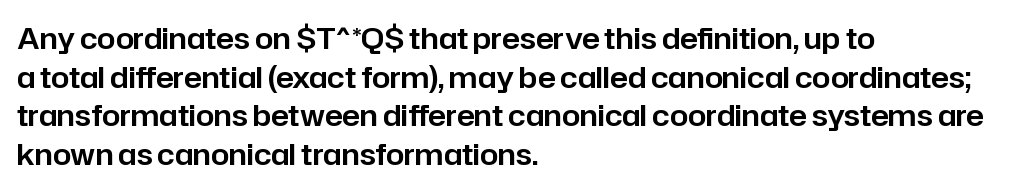
{"serif": "no", "italic": "no", "width": "normal", "stroke_contrast": "low", "x_height": "medium", "monospaced": "no", "underline": "no", "align": "left", "line_spacing": "normal", "line_spacing_ratio": 1.33, "letter_spacing": "normal", "letter_spacing_em": 0.0, "glyph_px": 29}
